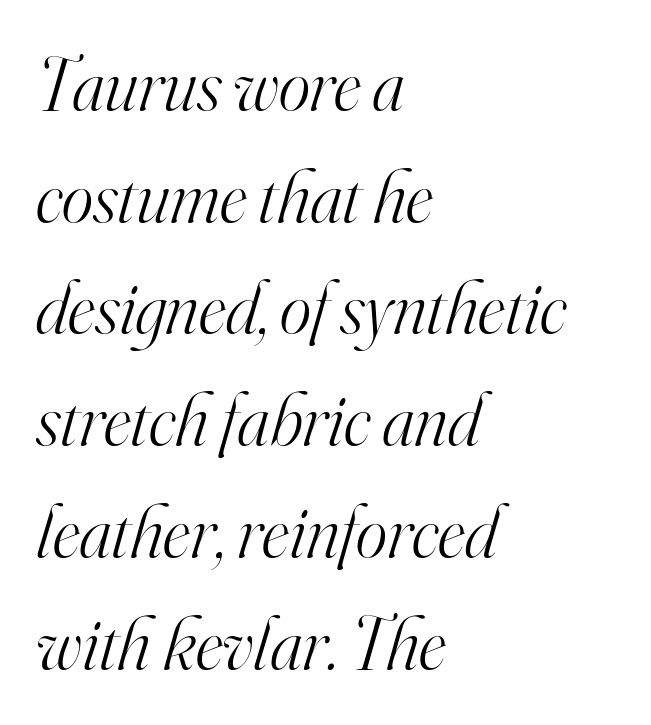
{"serif": "yes", "italic": "yes", "lean": "right", "slant_degrees": 16, "bold": "no", "weight": "light", "width": "normal", "stroke_contrast": "high", "x_height": "small", "monospaced": "no", "underline": "no", "align": "left", "line_spacing": "normal", "line_spacing_ratio": 1.49, "letter_spacing": "normal", "letter_spacing_em": 0.0, "glyph_px": 75}
